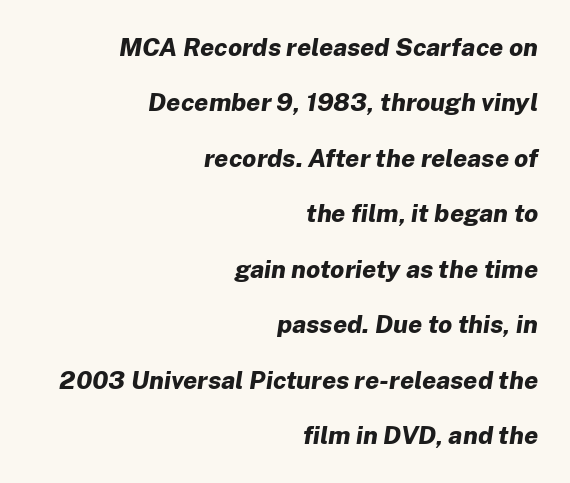
Q: Is the text bold? A: Yes.
Q: Is the text italic (slanted)? A: Yes, it leans right by about 8 degrees.
Q: Is the text underlined? A: No.
Q: How is the paragraph aligned? A: Right-aligned.
Q: Is the spacing between letters normal or unusually wide? A: Normal.
Q: Is the spacing between lines tight, normal or loose? A: Loose.
